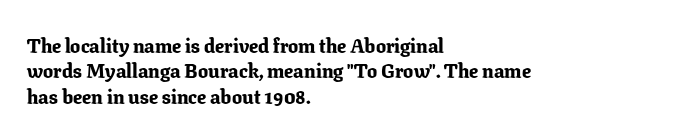
The image shows 20 px bold type, upright; set left-aligned, normal line spacing (1.27x), normal letter spacing, not underlined.
